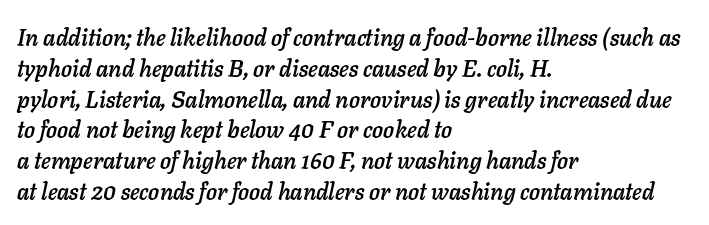
{"italic": "yes", "lean": "right", "slant_degrees": 11, "underline": "no", "align": "left", "line_spacing": "normal", "line_spacing_ratio": 1.34, "letter_spacing": "normal", "letter_spacing_em": 0.0, "glyph_px": 23}
